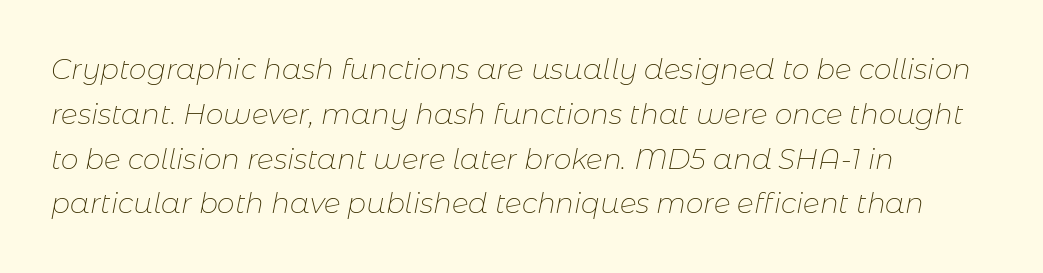
The image shows 28 px thin type, italic (leaning right); set left-aligned, normal line spacing (1.6x), normal letter spacing, not underlined; low stroke contrast and a medium x-height.
